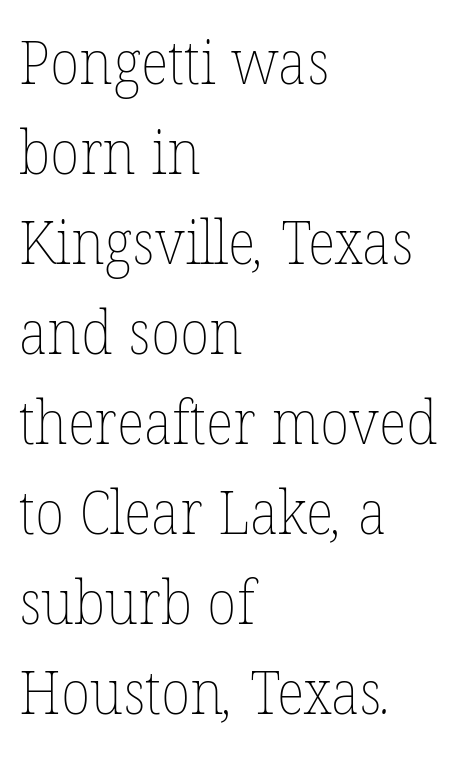
Q: Is the text bold? A: No.
Q: Is the text underlined? A: No.
Q: How is the paragraph aligned? A: Left-aligned.
Q: Is the spacing between letters normal or unusually wide? A: Normal.
Q: Is the spacing between lines tight, normal or loose? A: Normal.
Q: Width (condensed, normal, or wide)? A: Normal.
Q: Stroke contrast? A: Low.
Q: x-height? A: Medium.
Q: Monospaced? A: No.
